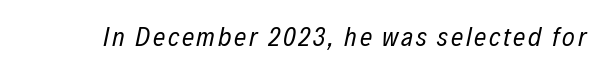
The image shows 27 px text type, italic (leaning right); set not underlined.
